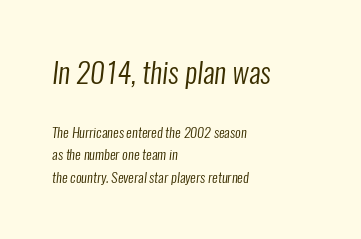
Q: Is the text bold? A: No.
Q: Is the typeface a serif or a sans-serif typeface? A: Sans-serif.
Q: Is the text underlined? A: No.
Q: How is the paragraph aligned? A: Left-aligned.
Q: Is the spacing between letters normal or unusually wide? A: Normal.
Q: Is the spacing between lines tight, normal or loose? A: Normal.
Q: Which block of text is set in a larger size, the first (top) or the second (bottom)? A: The first (top) one.
Q: Width (condensed, normal, or wide)? A: Condensed.
Q: Stroke contrast? A: Low.
Q: x-height? A: Medium.
Q: Monospaced? A: No.
